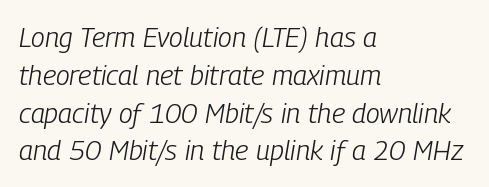
{"italic": "yes", "lean": "right", "slant_degrees": 9, "bold": "no", "weight": "light", "width": "condensed", "stroke_contrast": "low", "x_height": "medium", "monospaced": "no", "underline": "no", "align": "left", "line_spacing": "normal", "line_spacing_ratio": 1.35, "letter_spacing": "normal", "letter_spacing_em": 0.0, "glyph_px": 28}
